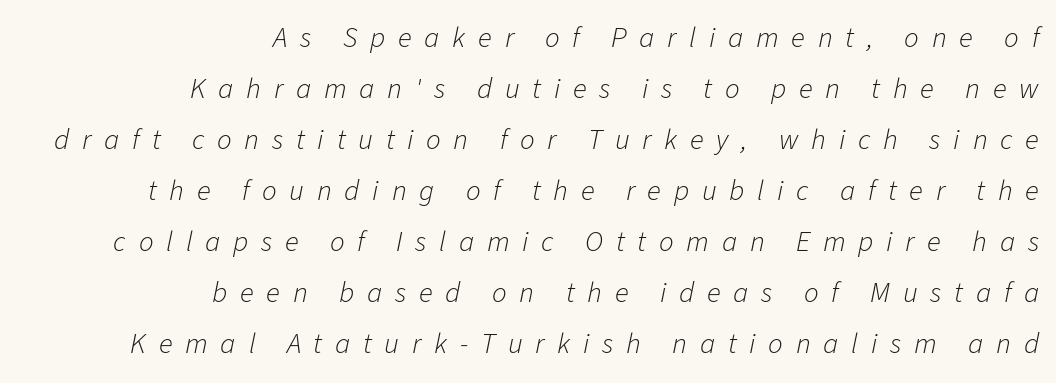
The image shows 29 px light type, italic (leaning right); set right-aligned, line spacing 1.76x, unusually wide letter spacing (+0.44 em), not underlined; low stroke contrast and a medium x-height.
